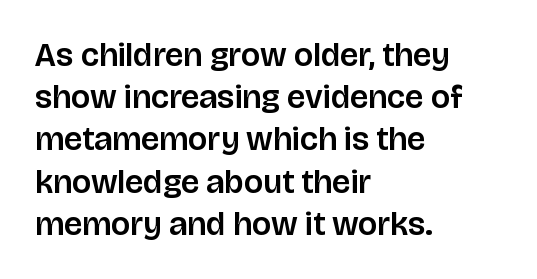
Each new line begins a customary step beneath the previous one. Each word holds together tightly as a unit, with standard inter-letter gaps. You can tell from the bare stems that sans-serif type was used. The rendering uses natural spacing where letterforms have individual widths. Designer's note — italics off, roman on. Which margin do the lines hug? The left one — the right edge is uneven.
